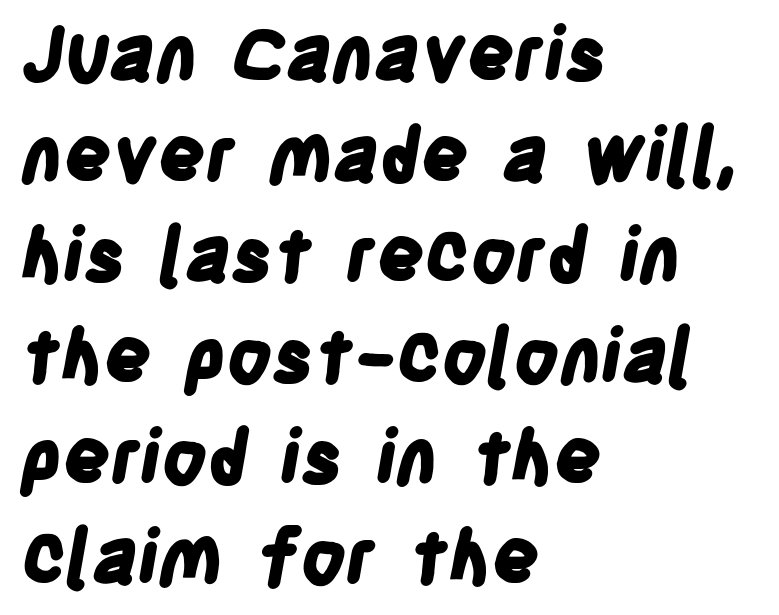
Q: Is the text bold? A: Yes.
Q: Is the typeface a serif or a sans-serif typeface? A: Sans-serif.
Q: Is the text underlined? A: No.
Q: How is the paragraph aligned? A: Left-aligned.
Q: Is the spacing between letters normal or unusually wide? A: Normal.
Q: Is the spacing between lines tight, normal or loose? A: Normal.
Q: Width (condensed, normal, or wide)? A: Condensed.
Q: Stroke contrast? A: Low.
Q: x-height? A: Large.
Q: Monospaced? A: No.
